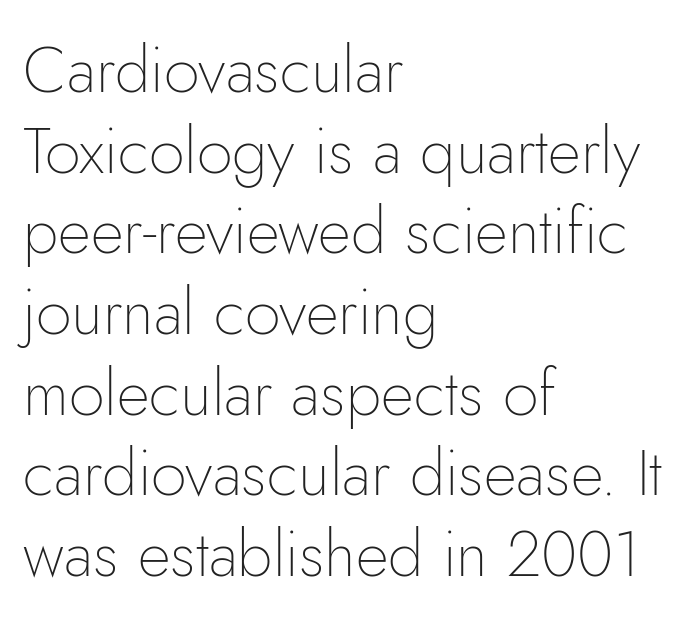
Q: Is the text bold? A: No.
Q: Is the text italic (slanted)? A: No, it is upright.
Q: Is the typeface a serif or a sans-serif typeface? A: Sans-serif.
Q: Is the text underlined? A: No.
Q: How is the paragraph aligned? A: Left-aligned.
Q: Is the spacing between letters normal or unusually wide? A: Normal.
Q: Is the spacing between lines tight, normal or loose? A: Normal.
Q: Width (condensed, normal, or wide)? A: Normal.
Q: Stroke contrast? A: Low.
Q: x-height? A: Small.
Q: Monospaced? A: No.
